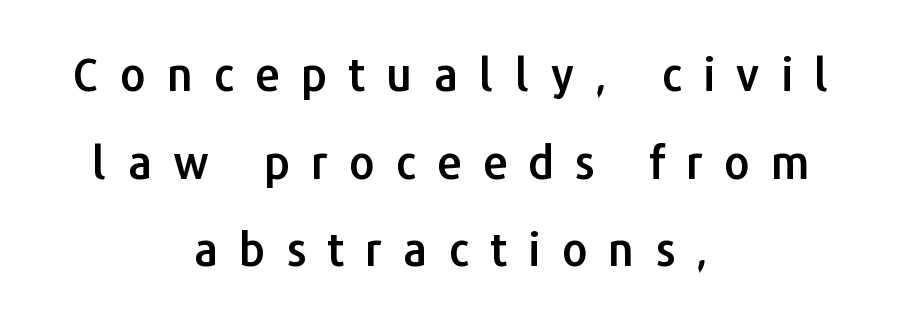
Vertical spacing — loose. The letters stand straight up with perfectly vertical stems. The compositor balanced each line on the midline. Proportional: the letters do not fall into vertical columns.
